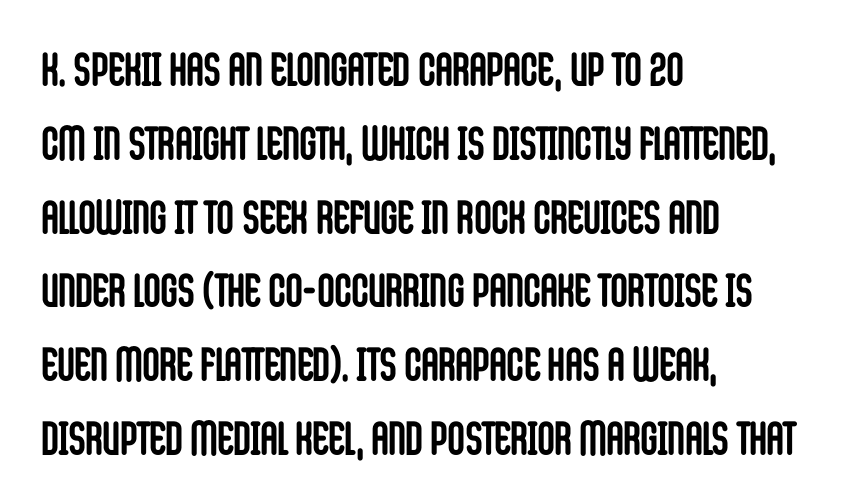
{"serif": "no", "italic": "no", "bold": "yes", "weight": "semibold", "width": "condensed", "stroke_contrast": "low", "x_height": "large", "monospaced": "no", "underline": "no", "align": "left", "line_spacing": "normal", "line_spacing_ratio": 1.57, "letter_spacing": "normal", "letter_spacing_em": 0.0, "glyph_px": 47}
